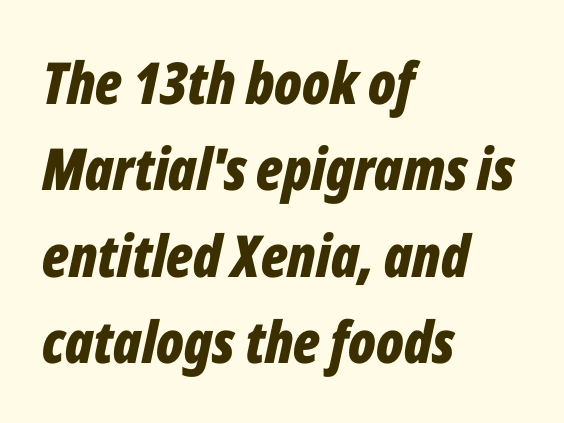
The image shows 58 px bold, condensed type, italic (leaning right); set left-aligned, normal line spacing (1.49x), normal letter spacing, not underlined; low stroke contrast and a medium x-height.
